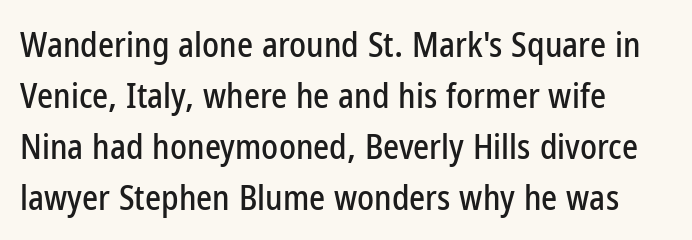
There is no visible air inserted between adjacent glyphs. Looks like regular typesetting: each glyph gets only the width it needs. Reading down the column, the eye jumps a familiar distance to each next line. The text block is weighted toward the left margin, trailing off unevenly rightward. The specimen omits any rule beneath the text block's lines. This is sans-serif lettering, the kind often seen on screens and signage.
